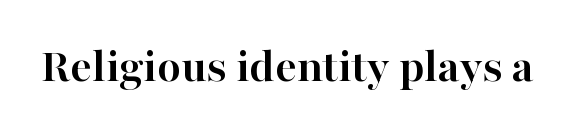
These lines carry a lot of weight — the face is fully bold. This sample has the flowing, uneven cadence of proportional lettering. Inter-character spacing is left at the font's built-in metrics. Any mark beneath the type? The region is blank.
